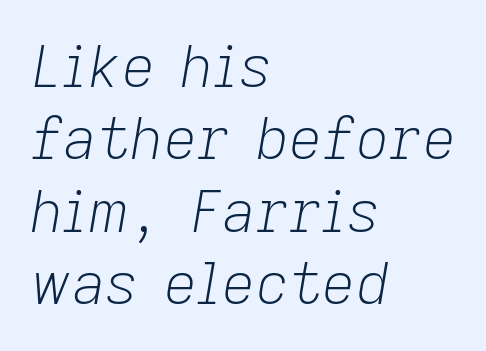
Q: Is the text bold? A: No.
Q: Is the text italic (slanted)? A: Yes, it leans right by about 9 degrees.
Q: Is the text underlined? A: No.
Q: How is the paragraph aligned? A: Left-aligned.
Q: Is the spacing between letters normal or unusually wide? A: Normal.
Q: Is the spacing between lines tight, normal or loose? A: Normal.
Q: Width (condensed, normal, or wide)? A: Normal.
Q: Stroke contrast? A: Low.
Q: x-height? A: Medium.
Q: Monospaced? A: No.
